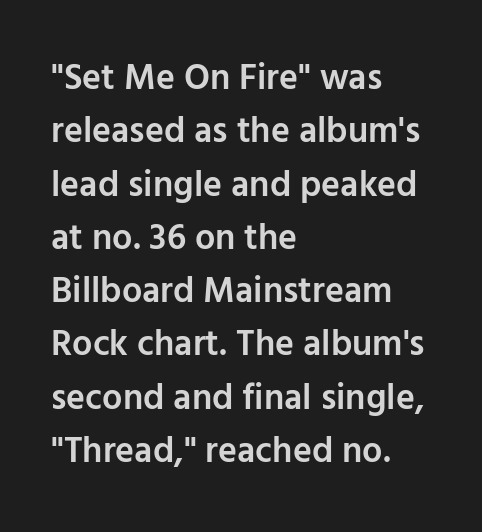
Q: Is the text bold? A: Semi-bold.
Q: Is the text italic (slanted)? A: No, it is upright.
Q: Is the typeface a serif or a sans-serif typeface? A: Sans-serif.
Q: Is the text underlined? A: No.
Q: How is the paragraph aligned? A: Left-aligned.
Q: Is the spacing between letters normal or unusually wide? A: Normal.
Q: Is the spacing between lines tight, normal or loose? A: Normal.
Q: Width (condensed, normal, or wide)? A: Normal.
Q: Stroke contrast? A: Low.
Q: x-height? A: Medium.
Q: Monospaced? A: No.
